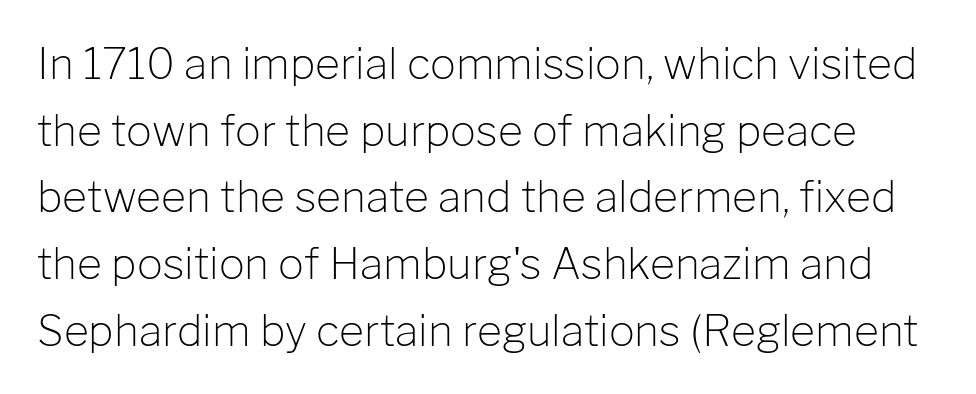
Q: Is the text bold? A: No.
Q: Is the text italic (slanted)? A: No, it is upright.
Q: Is the typeface a serif or a sans-serif typeface? A: Sans-serif.
Q: Is the text underlined? A: No.
Q: Is the spacing between letters normal or unusually wide? A: Normal.
Q: Is the spacing between lines tight, normal or loose? A: Normal.
Q: Width (condensed, normal, or wide)? A: Normal.
Q: Stroke contrast? A: Low.
Q: x-height? A: Medium.
Q: Monospaced? A: No.
